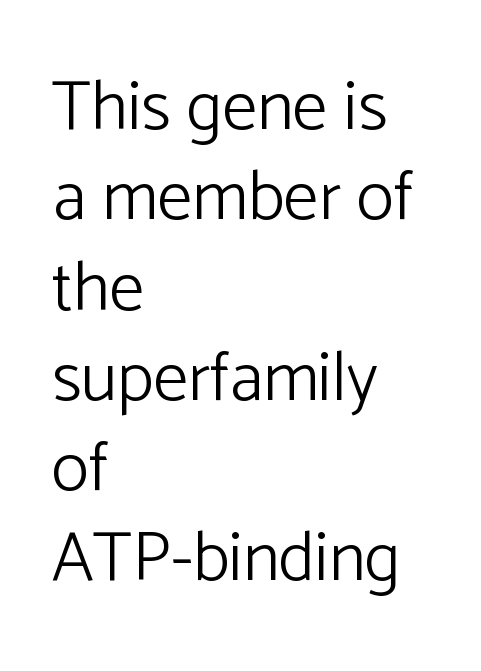
The image shows 70 px light sans-serif type, upright; set left-aligned, normal line spacing (1.29x), normal letter spacing, not underlined; low stroke contrast and a medium x-height.
